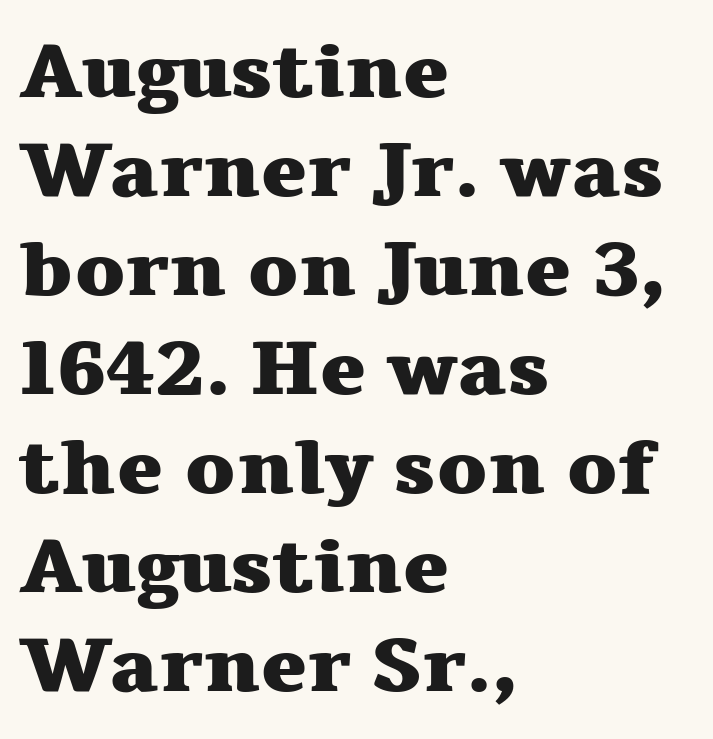
The image shows 78 px heavy, wide serif type, upright; set left-aligned, normal line spacing (1.27x), normal letter spacing, not underlined; medium stroke contrast and a medium x-height.
